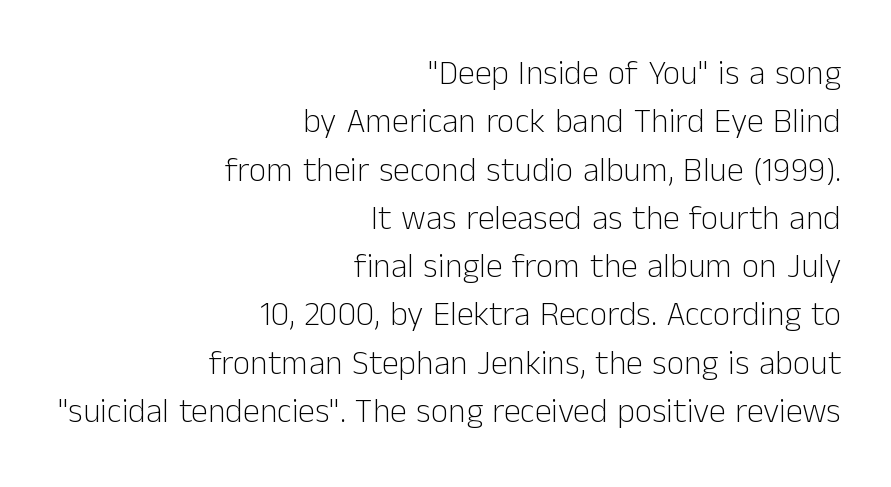
{"serif": "no", "italic": "no", "bold": "no", "weight": "light", "width": "normal", "stroke_contrast": "low", "x_height": "medium", "monospaced": "no", "underline": "no", "align": "right", "line_spacing": "normal", "line_spacing_ratio": 1.42, "letter_spacing": "normal", "letter_spacing_em": 0.0, "glyph_px": 34}
